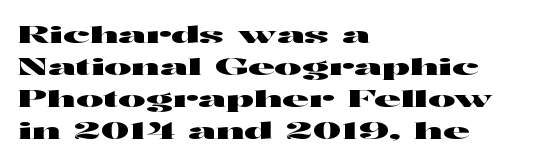
Q: Is the text italic (slanted)? A: No, it is upright.
Q: Is the text underlined? A: No.
Q: How is the paragraph aligned? A: Left-aligned.
Q: Is the spacing between letters normal or unusually wide? A: Normal.
Q: Is the spacing between lines tight, normal or loose? A: Normal.
